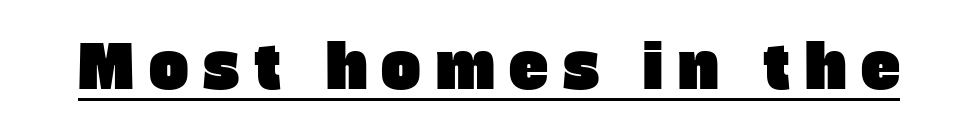
Q: Is the typeface a serif or a sans-serif typeface? A: Sans-serif.
Q: Is the text underlined? A: Yes.
Q: Is the spacing between letters normal or unusually wide? A: Unusually wide.
Q: Width (condensed, normal, or wide)? A: Normal.
Q: Stroke contrast? A: Low.
Q: x-height? A: Large.
Q: Monospaced? A: No.
